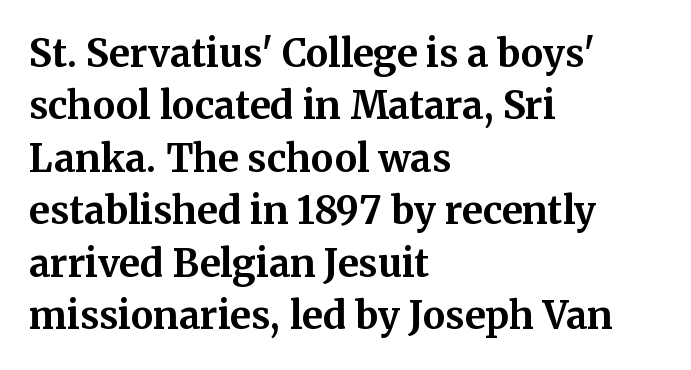
Every letter is thick-stroked: bold, no question. The space between consecutive lines is moderate. Posture: straight, roman, zero tilt. Varying glyph widths throughout — classic text-font behaviour. Stroke terminals: seriffed. Just letters on the line, the space beneath them empty.
